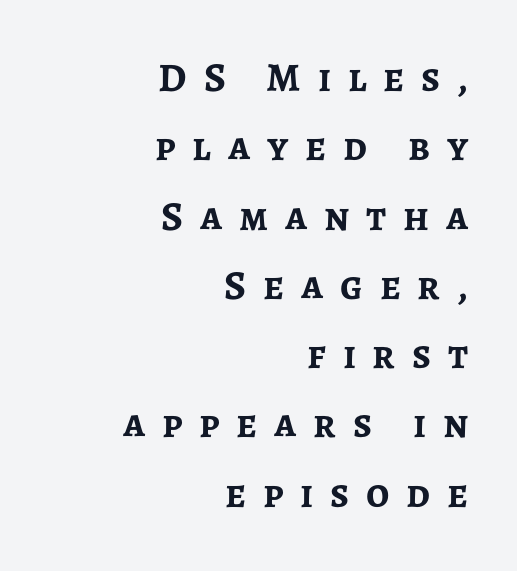
Q: Is the text bold? A: Yes.
Q: Is the text italic (slanted)? A: No, it is upright.
Q: Is the typeface a serif or a sans-serif typeface? A: Sans-serif.
Q: Is the text underlined? A: No.
Q: How is the paragraph aligned? A: Right-aligned.
Q: Is the spacing between letters normal or unusually wide? A: Unusually wide.
Q: Is the spacing between lines tight, normal or loose? A: Normal.
Q: Width (condensed, normal, or wide)? A: Normal.
Q: Stroke contrast? A: Low.
Q: x-height? A: Medium.
Q: Monospaced? A: No.
